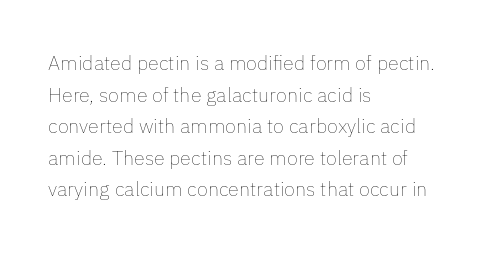
Q: Is the text bold? A: No.
Q: Is the text italic (slanted)? A: No, it is upright.
Q: Is the text underlined? A: No.
Q: How is the paragraph aligned? A: Left-aligned.
Q: Is the spacing between letters normal or unusually wide? A: Normal.
Q: Is the spacing between lines tight, normal or loose? A: Normal.
